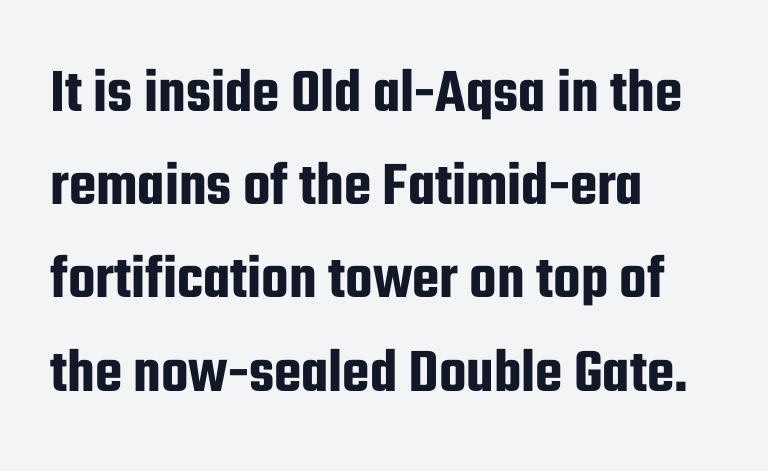
The specimen reads as upright at a glance. In terms of letterform style, serifs are entirely absent. The letters advance in unequal steps, a hallmark of proportional type. The passage is arranged the way most books set body copy — flush left. Reading down the column, the eye jumps a familiar distance to each next line.
